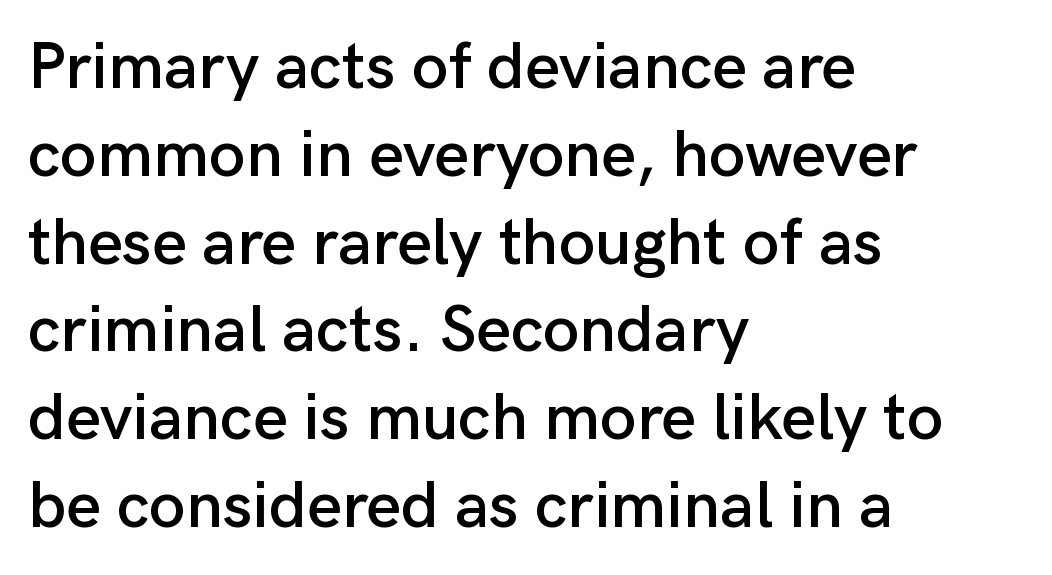
{"serif": "no", "italic": "no", "width": "normal", "stroke_contrast": "low", "x_height": "medium", "monospaced": "no", "underline": "no", "align": "left", "line_spacing": "normal", "line_spacing_ratio": 1.33, "letter_spacing": "normal", "letter_spacing_em": 0.0, "glyph_px": 66}
